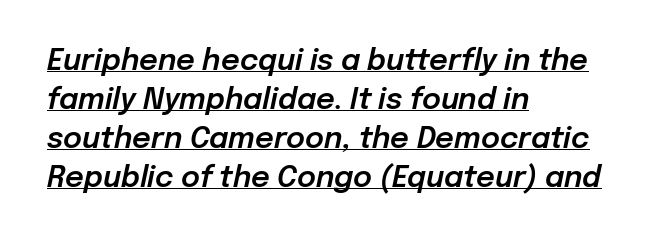
Reading down the column, the eye jumps a familiar distance to each next line. Every character sits at an angle, as italics do. This sample has the flowing, uneven cadence of proportional lettering. Students, note that the glyphs here touch the page at normal intervals. Is there an underline? Yes — a line sits under the letters. The paragraph shown leans on its left margin.
